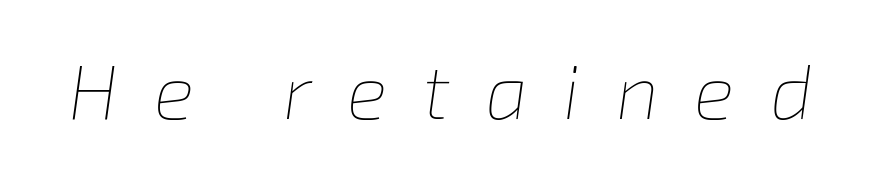
{"italic": "yes", "lean": "right", "slant_degrees": 8, "bold": "no", "weight": "thin", "width": "normal", "stroke_contrast": "low", "x_height": "medium", "monospaced": "no", "underline": "no", "letter_spacing": "wide", "letter_spacing_em": 0.47, "glyph_px": 76}
